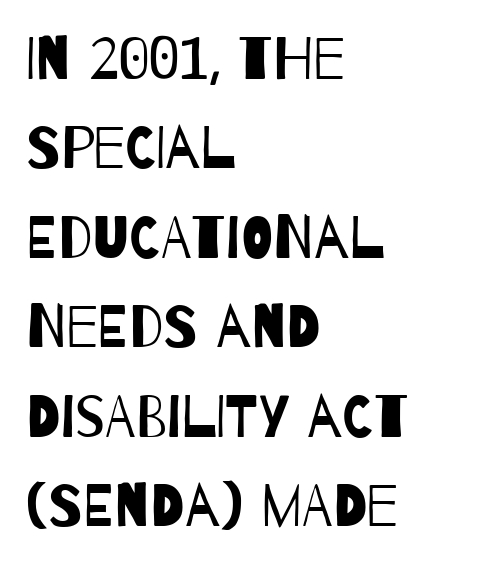
Serifs: no, the terminals of the letterforms are clean. Weight: not bold — regular or lighter. Tracking value appears to be zero — textbook default spacing. Visually the block forms a straight wall on the left and a jagged coastline on the right. Beneath every word, the page is bare.
